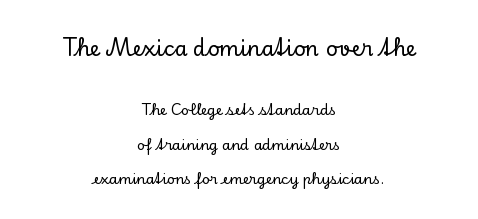
{"italic": "no", "underline": "no", "align": "center", "line_spacing": "loose", "line_spacing_ratio": 2.45, "letter_spacing": "normal", "letter_spacing_em": 0.0, "larger_block": "first", "size_ratio": 1.5, "glyph_px": 21}
